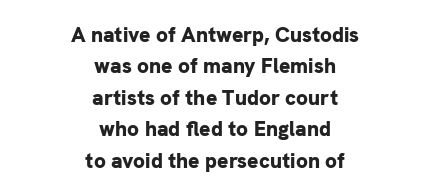
Q: Is the text bold? A: Yes.
Q: Is the text italic (slanted)? A: No, it is upright.
Q: Is the text underlined? A: No.
Q: How is the paragraph aligned? A: Centered.
Q: Is the spacing between letters normal or unusually wide? A: Normal.
Q: Is the spacing between lines tight, normal or loose? A: Normal.
